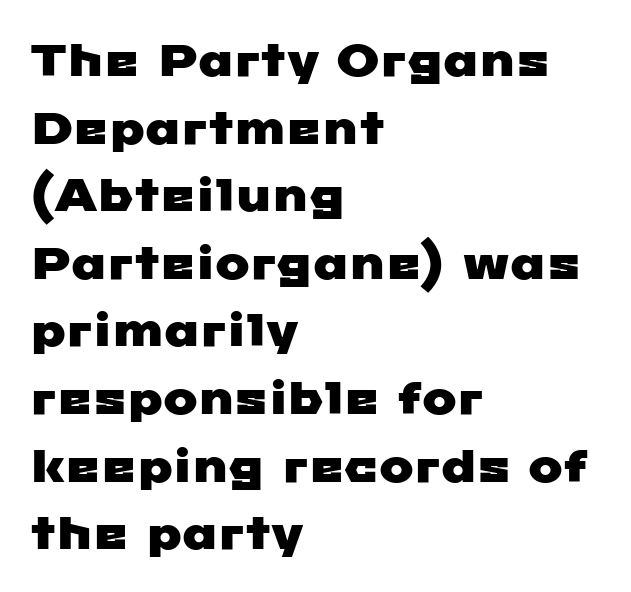
Q: Is the typeface a serif or a sans-serif typeface? A: Sans-serif.
Q: Is the text underlined? A: No.
Q: How is the paragraph aligned? A: Left-aligned.
Q: Is the spacing between letters normal or unusually wide? A: Normal.
Q: Is the spacing between lines tight, normal or loose? A: Normal.
Q: Width (condensed, normal, or wide)? A: Wide.
Q: Stroke contrast? A: Low.
Q: x-height? A: Medium.
Q: Monospaced? A: No.
